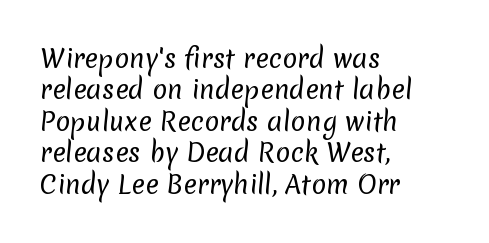
The image shows 25 px text type; set left-aligned, normal line spacing (1.26x), normal letter spacing, not underlined.
